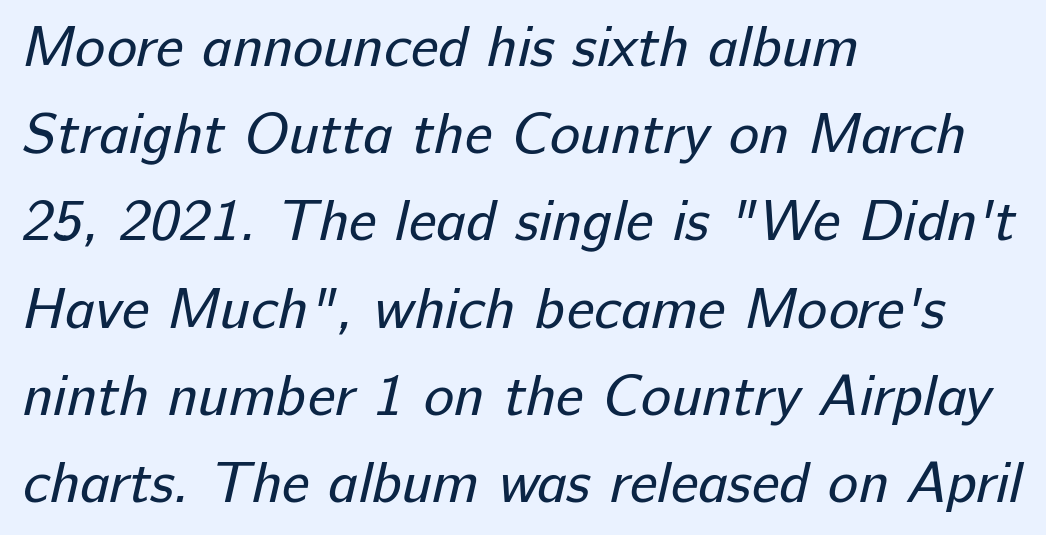
{"serif": "no", "bold": "no", "weight": "regular", "width": "normal", "stroke_contrast": "low", "x_height": "medium", "monospaced": "no", "underline": "no", "align": "left", "line_spacing": "normal", "line_spacing_ratio": 1.53, "letter_spacing": "normal", "letter_spacing_em": 0.0, "glyph_px": 57}
